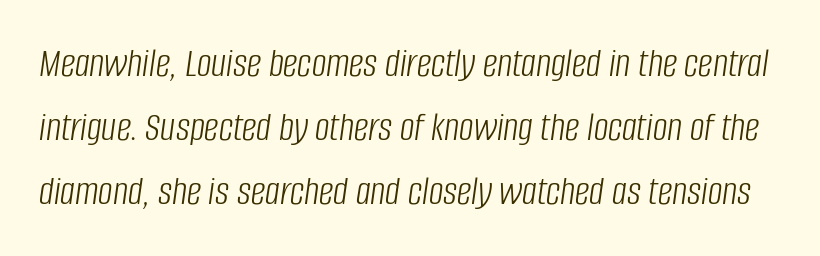
{"italic": "yes", "lean": "right", "slant_degrees": 8, "bold": "no", "weight": "light", "width": "condensed", "stroke_contrast": "low", "x_height": "large", "monospaced": "no", "underline": "no", "line_spacing": "normal", "line_spacing_ratio": 1.56, "letter_spacing": "normal", "letter_spacing_em": 0.0, "glyph_px": 41}
